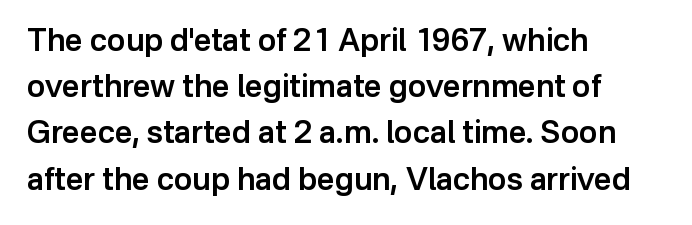
Q: Is the text bold? A: Semi-bold.
Q: Is the text italic (slanted)? A: No, it is upright.
Q: Is the typeface a serif or a sans-serif typeface? A: Sans-serif.
Q: Is the text underlined? A: No.
Q: How is the paragraph aligned? A: Left-aligned.
Q: Is the spacing between letters normal or unusually wide? A: Normal.
Q: Is the spacing between lines tight, normal or loose? A: Normal.
Q: Width (condensed, normal, or wide)? A: Normal.
Q: Stroke contrast? A: Low.
Q: x-height? A: Medium.
Q: Monospaced? A: No.
